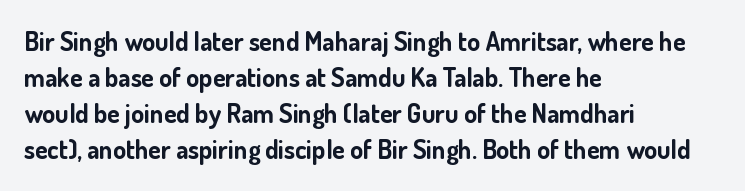
{"italic": "no", "bold": "yes", "underline": "no", "align": "left", "line_spacing": "normal", "line_spacing_ratio": 1.39, "letter_spacing": "normal", "letter_spacing_em": 0.0, "glyph_px": 26}
